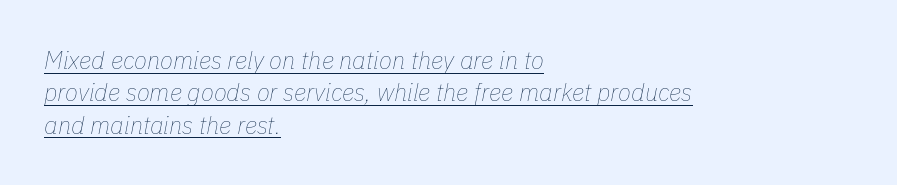
{"italic": "yes", "lean": "right", "slant_degrees": 11, "bold": "no", "underline": "yes", "align": "left", "line_spacing": "normal", "line_spacing_ratio": 1.35, "letter_spacing": "normal", "letter_spacing_em": 0.0, "glyph_px": 24}
